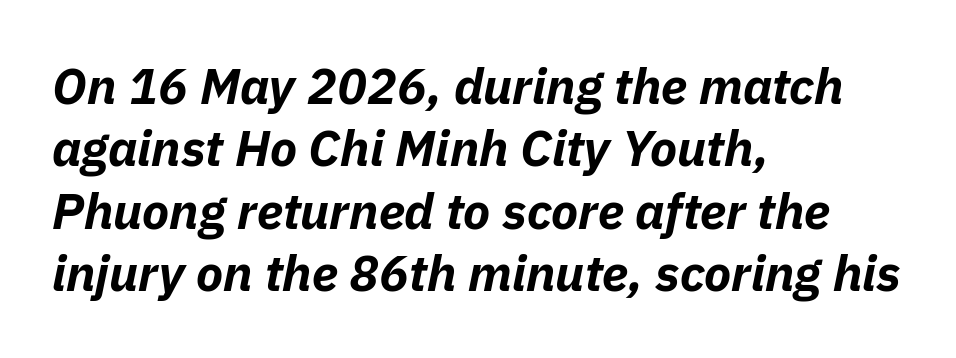
Quick note: underline off. Rows of type keep a routine distance in the vertical direction. The face used here is proportionally spaced, like ordinary book or web type. This sample is left-justified, so line endings fall wherever the words run out.
